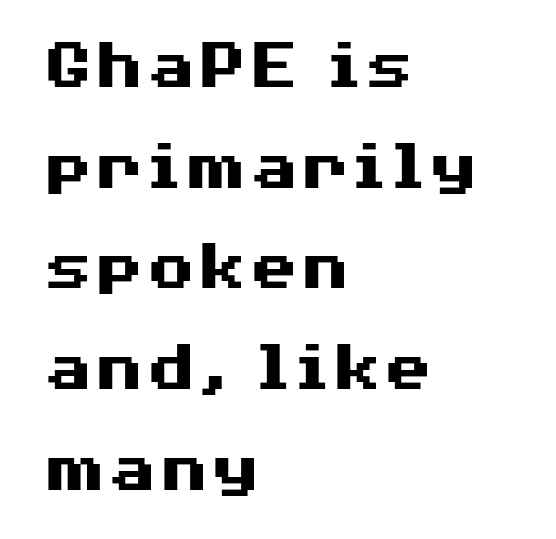
Q: Is the text bold? A: Yes.
Q: Is the text italic (slanted)? A: No, it is upright.
Q: Is the typeface a serif or a sans-serif typeface? A: Sans-serif.
Q: Is the text underlined? A: No.
Q: How is the paragraph aligned? A: Left-aligned.
Q: Is the spacing between letters normal or unusually wide? A: Normal.
Q: Is the spacing between lines tight, normal or loose? A: Normal.
Q: Width (condensed, normal, or wide)? A: Wide.
Q: Stroke contrast? A: Medium.
Q: x-height? A: Medium.
Q: Monospaced? A: No.
